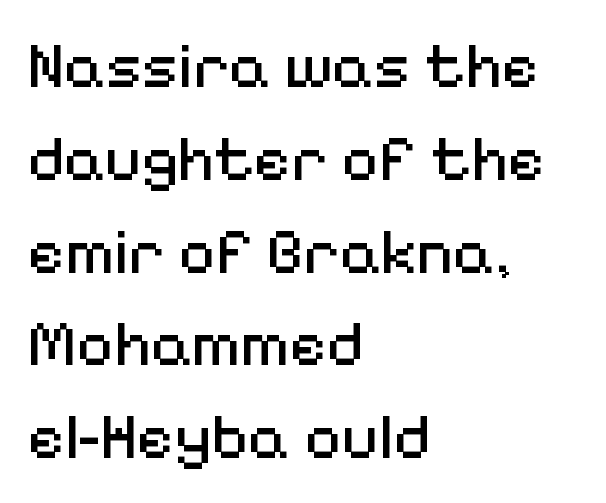
This sample uses an upright cut, with every glyph sitting square on the baseline. Bold? No — there's no thickening of the strokes. Looks like regular typesetting: each glyph gets only the width it needs. The passage shown is typeset with a sans-serif family. The lines sit at an ordinary, default distance from one another.
